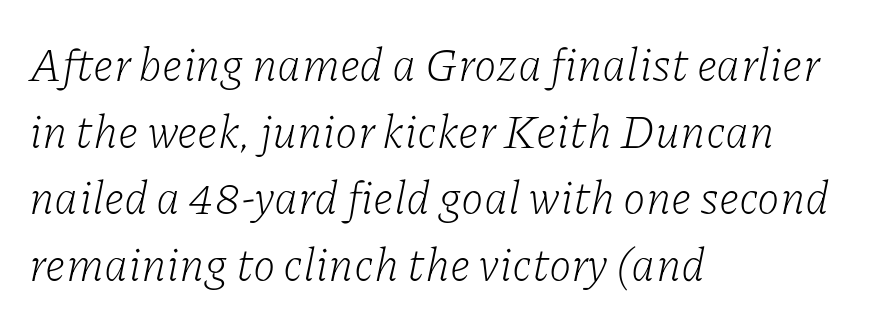
The image shows 46 px light serif type, italic (leaning right); set left-aligned, normal line spacing (1.45x), normal letter spacing, not underlined; low stroke contrast and a medium x-height.
